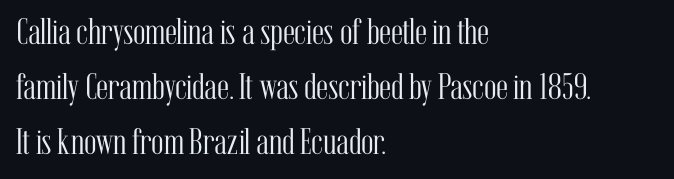
The image shows 37 px light, condensed serif type, upright; set left-aligned, normal line spacing (1.49x), normal letter spacing, not underlined; medium stroke contrast and a medium x-height.
